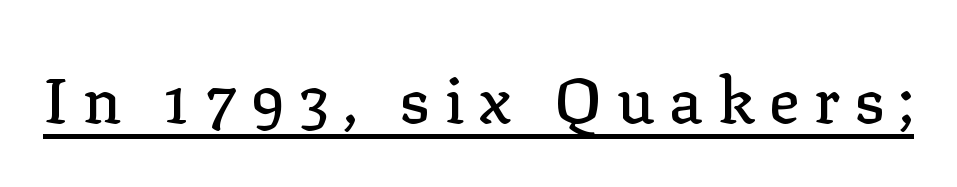
Vertical strokes here are truly vertical. The tracking reads as deliberately expanded to a designer's eye. Look at the bottom of the vertical strokes: they flare into serifs here. The rendering uses the underline text-decoration. Think of a printed novel: that variable character pitch is what you see here.
